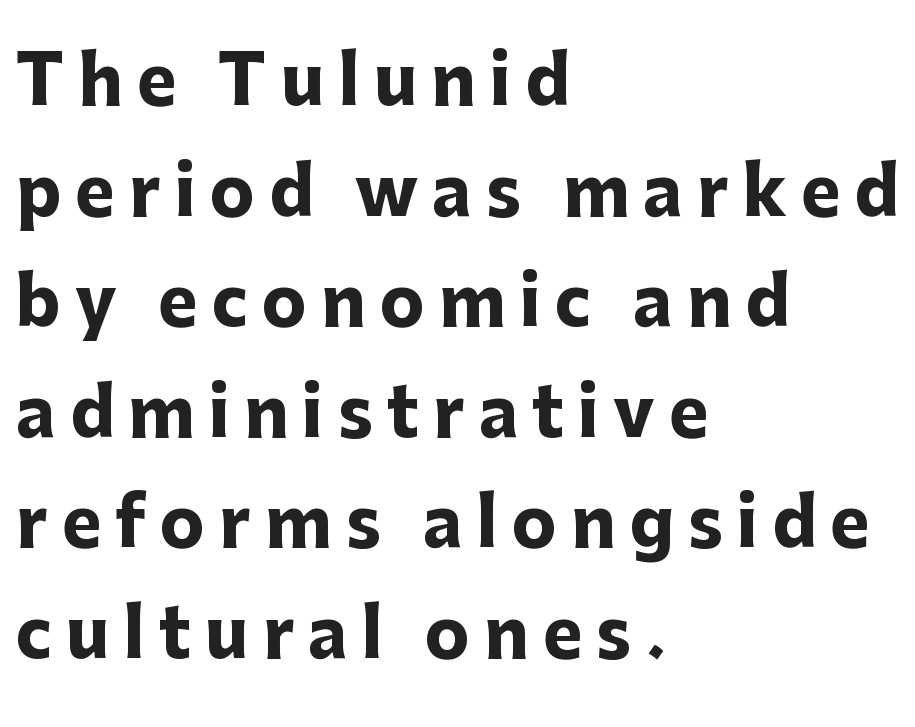
{"serif": "no", "italic": "no", "bold": "yes", "weight": "heavy", "width": "normal", "stroke_contrast": "low", "x_height": "medium", "monospaced": "no", "underline": "no", "align": "left", "line_spacing": "normal", "line_spacing_ratio": 1.65, "letter_spacing": "wide", "letter_spacing_em": 0.21, "glyph_px": 67}
